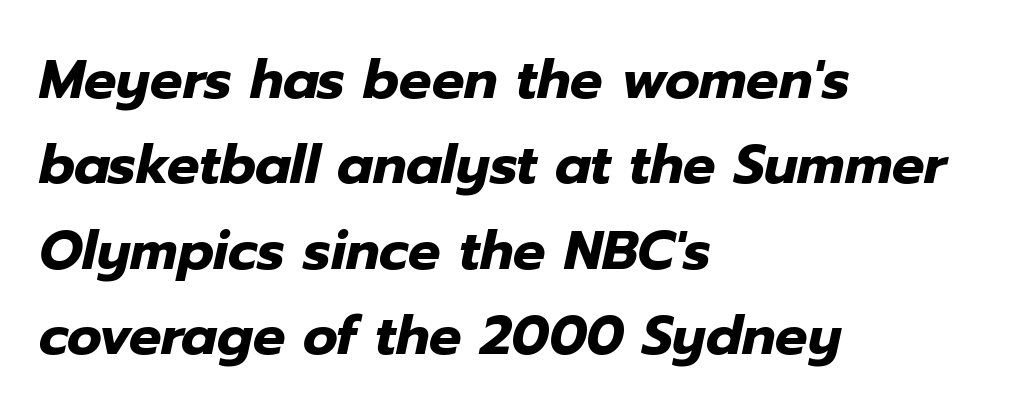
The image shows 54 px heavy type, italic (leaning right); set left-aligned, normal line spacing (1.58x), normal letter spacing, not underlined; low stroke contrast and a medium x-height.
